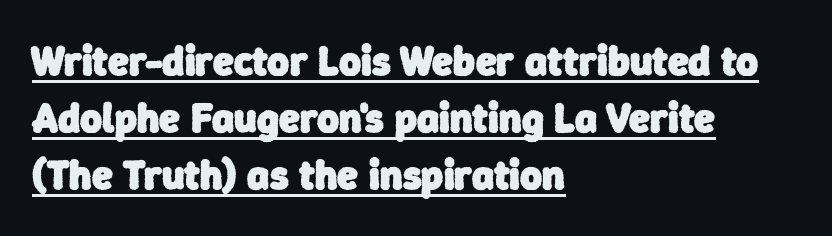
{"serif": "no", "bold": "yes", "weight": "heavy", "width": "normal", "stroke_contrast": "low", "x_height": "medium", "monospaced": "no", "underline": "yes", "align": "left", "line_spacing": "normal", "line_spacing_ratio": 1.36, "letter_spacing": "normal", "letter_spacing_em": 0.0, "glyph_px": 42}
